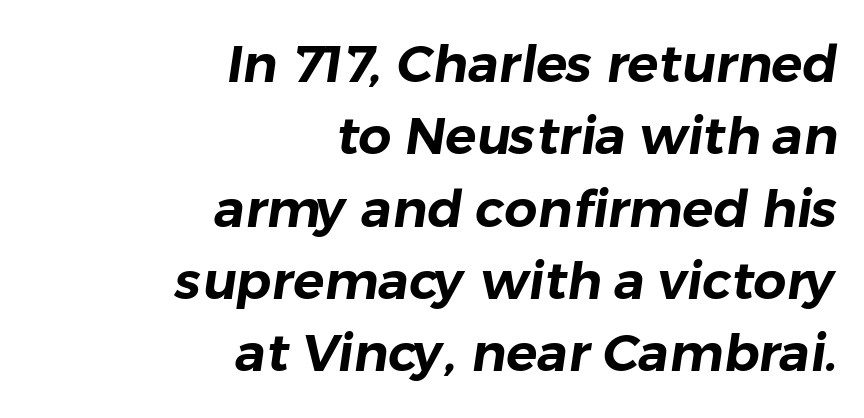
The image shows 52 px sans-serif type; set right-aligned, normal line spacing (1.39x), normal letter spacing, not underlined; low stroke contrast and a medium x-height.
